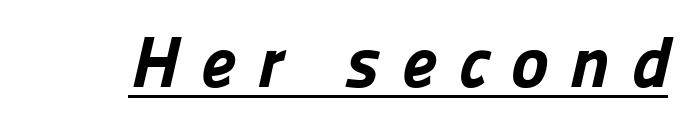
The text was rendered using a sans face with plain stroke endings. Character widths vary here, with narrow letters taking less room than wide ones. The typesetter has applied underlining to the passage shown. A full-strength bold gives these letters their thick strokes.
